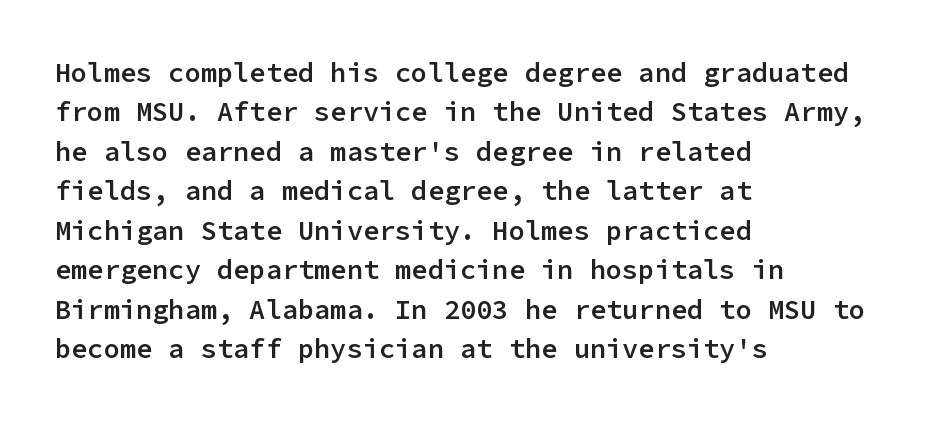
The line texture is even and compact thanks to regular tracking. The vertical gap from one line to the next is medium. It's the straight-up-and-down kind of type. I'd describe the lettering as semibold — firm but not a full bold. Layout note: lines flush left. Words float on clear page, feet unadorned.
